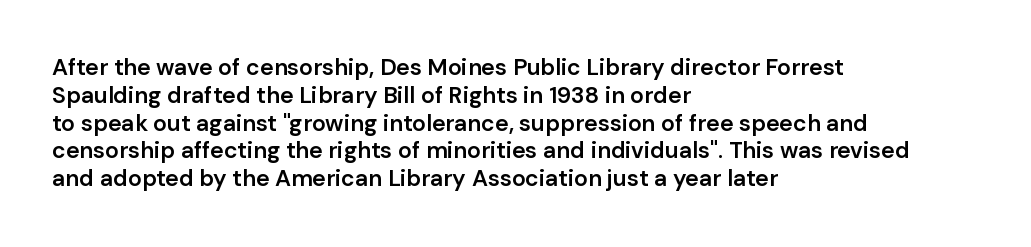
{"italic": "no", "bold": "semi", "underline": "no", "align": "left", "line_spacing_ratio": 1.21, "letter_spacing": "normal", "letter_spacing_em": 0.0, "glyph_px": 23}
